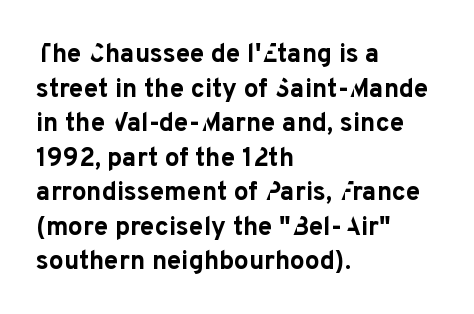
The image shows 26 px bold type, upright; set left-aligned, normal line spacing (1.33x), normal letter spacing, not underlined.
